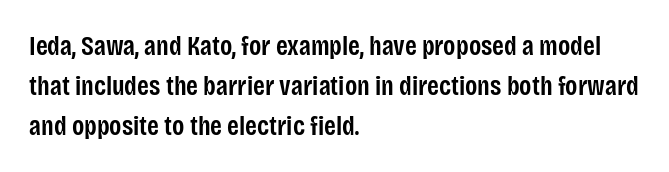
Q: Is the text bold? A: Semi-bold.
Q: Is the text italic (slanted)? A: No, it is upright.
Q: Is the text underlined? A: No.
Q: How is the paragraph aligned? A: Left-aligned.
Q: Is the spacing between letters normal or unusually wide? A: Normal.
Q: Is the spacing between lines tight, normal or loose? A: Normal.
